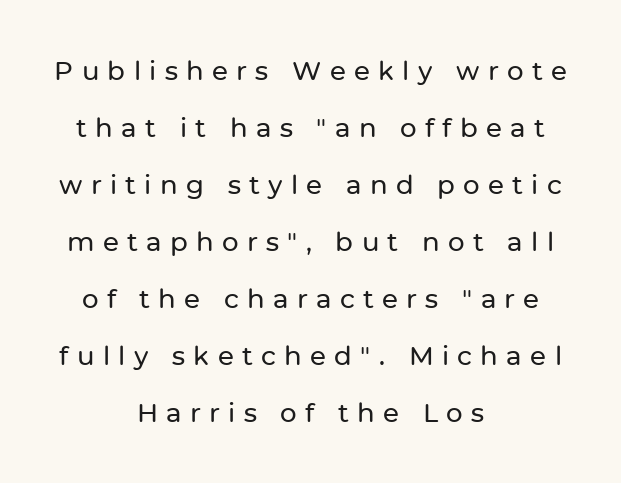
{"italic": "no", "underline": "no", "align": "center", "line_spacing": "loose", "line_spacing_ratio": 2.19, "letter_spacing": "wide", "letter_spacing_em": 0.32, "glyph_px": 26}
